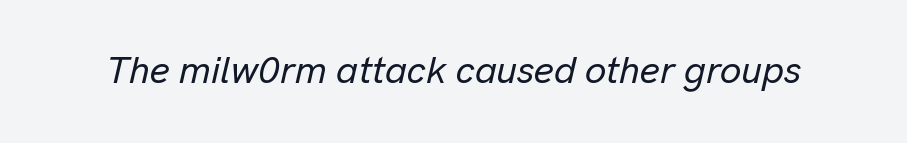
{"italic": "yes", "lean": "right", "slant_degrees": 13, "width": "normal", "stroke_contrast": "low", "x_height": "medium", "monospaced": "no", "underline": "no", "letter_spacing": "normal", "letter_spacing_em": 0.0, "glyph_px": 38}
